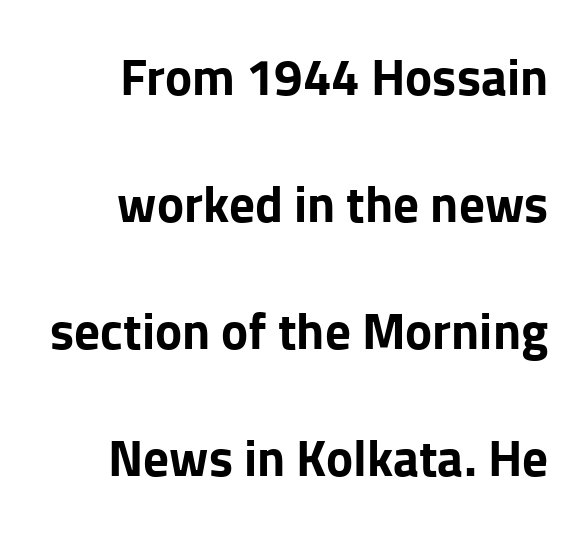
The image shows 51 px bold sans-serif type, upright; set right-aligned, loose line spacing (2.49x), normal letter spacing, not underlined; low stroke contrast and a medium x-height.
